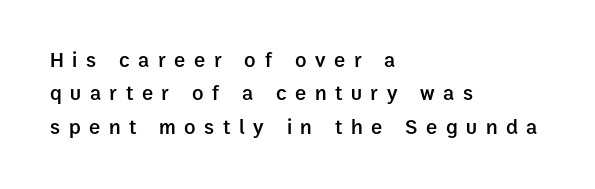
{"italic": "no", "bold": "semi", "underline": "no", "align": "left", "line_spacing": "normal", "line_spacing_ratio": 1.59, "letter_spacing": "wide", "letter_spacing_em": 0.41, "glyph_px": 21}
